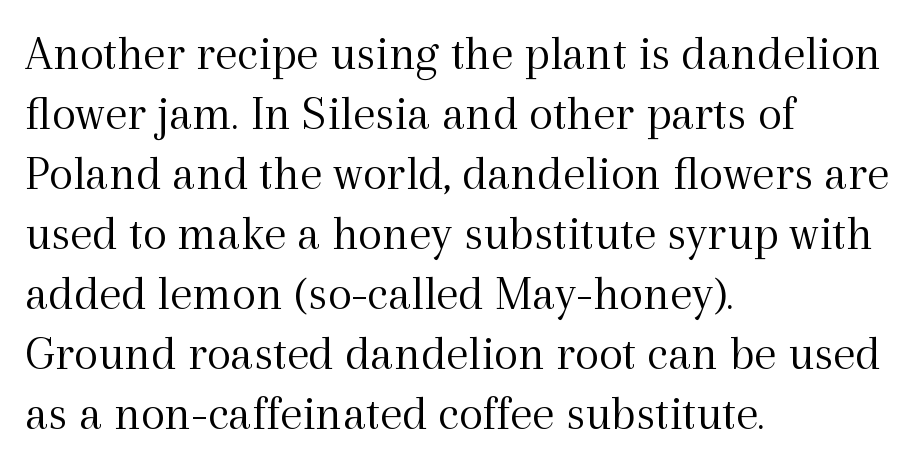
The image shows 50 px light serif type, upright; set left-aligned, line spacing 1.2x, normal letter spacing, not underlined; a medium x-height.
